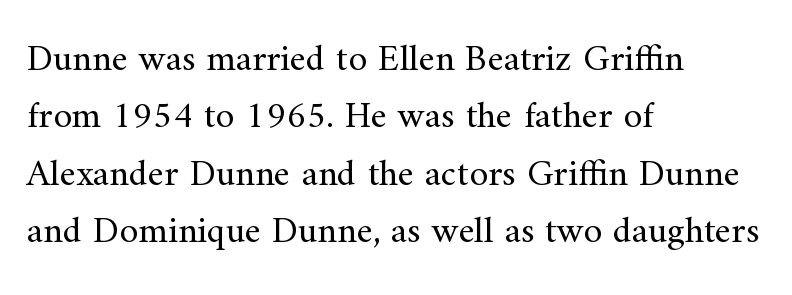
Q: Is the text bold? A: No.
Q: Is the text italic (slanted)? A: No, it is upright.
Q: Is the typeface a serif or a sans-serif typeface? A: Serif.
Q: Is the text underlined? A: No.
Q: How is the paragraph aligned? A: Left-aligned.
Q: Is the spacing between letters normal or unusually wide? A: Normal.
Q: Is the spacing between lines tight, normal or loose? A: Normal.
Q: Width (condensed, normal, or wide)? A: Normal.
Q: Stroke contrast? A: Medium.
Q: x-height? A: Small.
Q: Monospaced? A: No.
